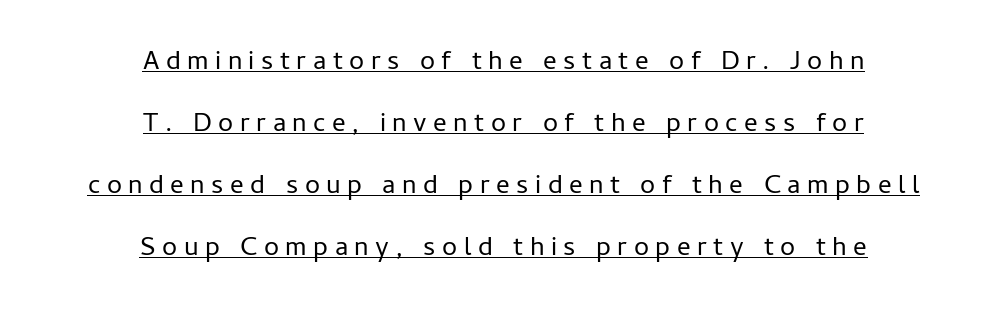
The image shows 27 px text type, upright; set centered, loose line spacing (2.3x), unusually wide letter spacing (+0.24 em), underlined.
